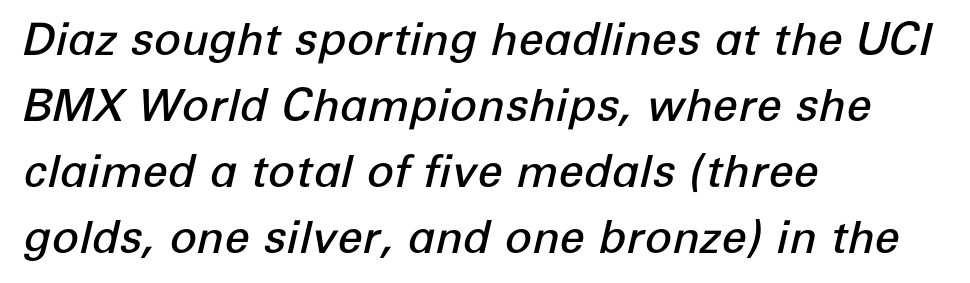
Q: Is the text bold? A: Semi-bold.
Q: Is the text italic (slanted)? A: Yes, it leans right by about 12 degrees.
Q: Is the text underlined? A: No.
Q: How is the paragraph aligned? A: Left-aligned.
Q: Is the spacing between letters normal or unusually wide? A: Normal.
Q: Is the spacing between lines tight, normal or loose? A: Normal.
Q: Width (condensed, normal, or wide)? A: Normal.
Q: Stroke contrast? A: Low.
Q: x-height? A: Medium.
Q: Monospaced? A: No.
